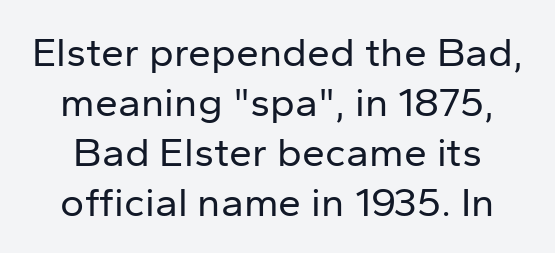
Q: Is the text bold? A: No.
Q: Is the text italic (slanted)? A: No, it is upright.
Q: Is the typeface a serif or a sans-serif typeface? A: Sans-serif.
Q: Is the text underlined? A: No.
Q: Is the spacing between letters normal or unusually wide? A: Normal.
Q: Width (condensed, normal, or wide)? A: Normal.
Q: Stroke contrast? A: Low.
Q: x-height? A: Medium.
Q: Monospaced? A: No.
